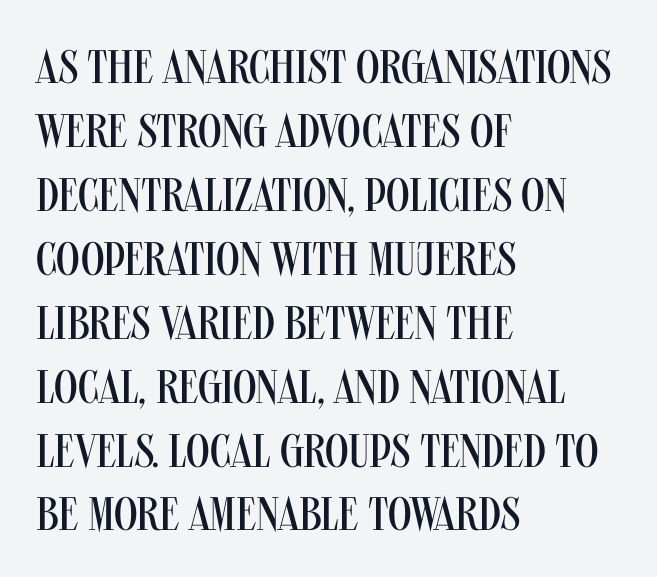
The image shows 47 px regular-weight, condensed sans-serif type, upright; set left-aligned, normal line spacing (1.36x), normal letter spacing, not underlined; medium stroke contrast and a large x-height.
